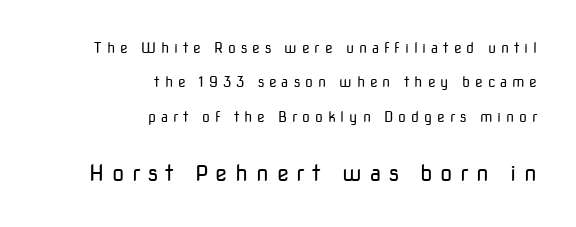
{"italic": "no", "bold": "no", "underline": "no", "align": "right", "line_spacing": "loose", "line_spacing_ratio": 2.45, "letter_spacing": "wide", "letter_spacing_em": 0.35, "larger_block": "second", "size_ratio": 1.57, "glyph_px": 22}
